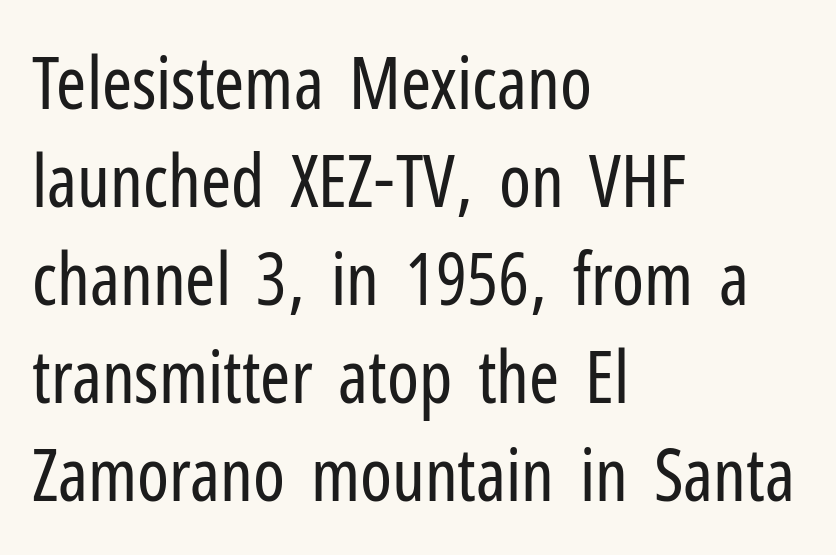
The image shows 72 px regular-weight, condensed sans-serif type, upright; set left-aligned, normal line spacing (1.36x), normal letter spacing, not underlined; low stroke contrast and a medium x-height.
